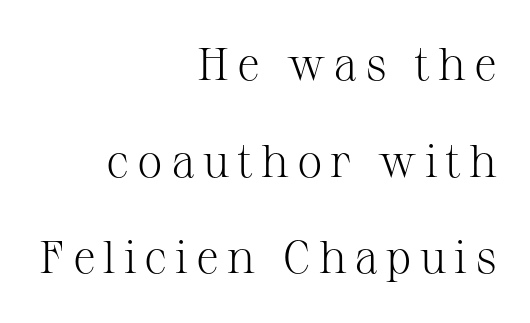
The image shows 46 px light serif type, upright; set right-aligned, loose line spacing (2.1x), not underlined; medium stroke contrast and a medium x-height.
